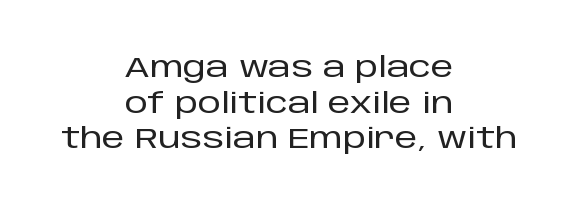
You could not count columns in this text — the font is proportionally spaced. This rendering employs a face without finishing strokes, i.e., a sans-serif. The typesetter chose a symmetrical, centered arrangement here. Descenders are the only things crossing below the line. Every stem runs plumb, perpendicular to the baseline. The letters sit at their default tracking, neither squeezed nor spread.
